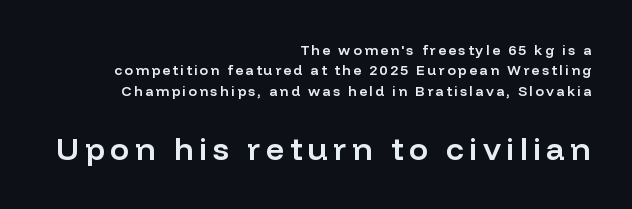
Ascenders rise straight up at ninety degrees. This sample is right-justified, so line beginnings fall wherever the words allow. Typesetter's note — lower block bumped up in size, upper block left smaller. Summary of weight: moderately heavy, a semibold. The characters display no serif detailing; their extremities are plain.
